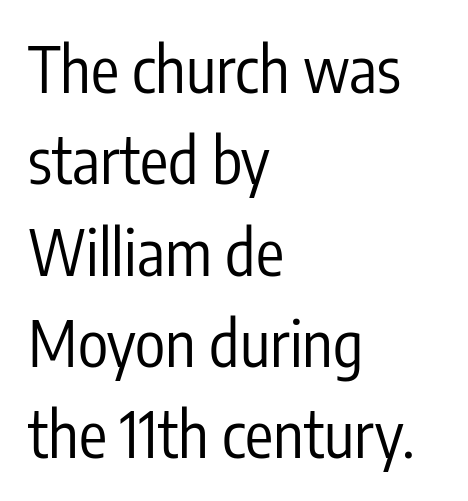
Q: Is the text bold? A: No.
Q: Is the text italic (slanted)? A: No, it is upright.
Q: Is the typeface a serif or a sans-serif typeface? A: Sans-serif.
Q: Is the text underlined? A: No.
Q: How is the paragraph aligned? A: Left-aligned.
Q: Is the spacing between letters normal or unusually wide? A: Normal.
Q: Is the spacing between lines tight, normal or loose? A: Normal.
Q: Width (condensed, normal, or wide)? A: Condensed.
Q: Stroke contrast? A: Low.
Q: x-height? A: Medium.
Q: Monospaced? A: No.
